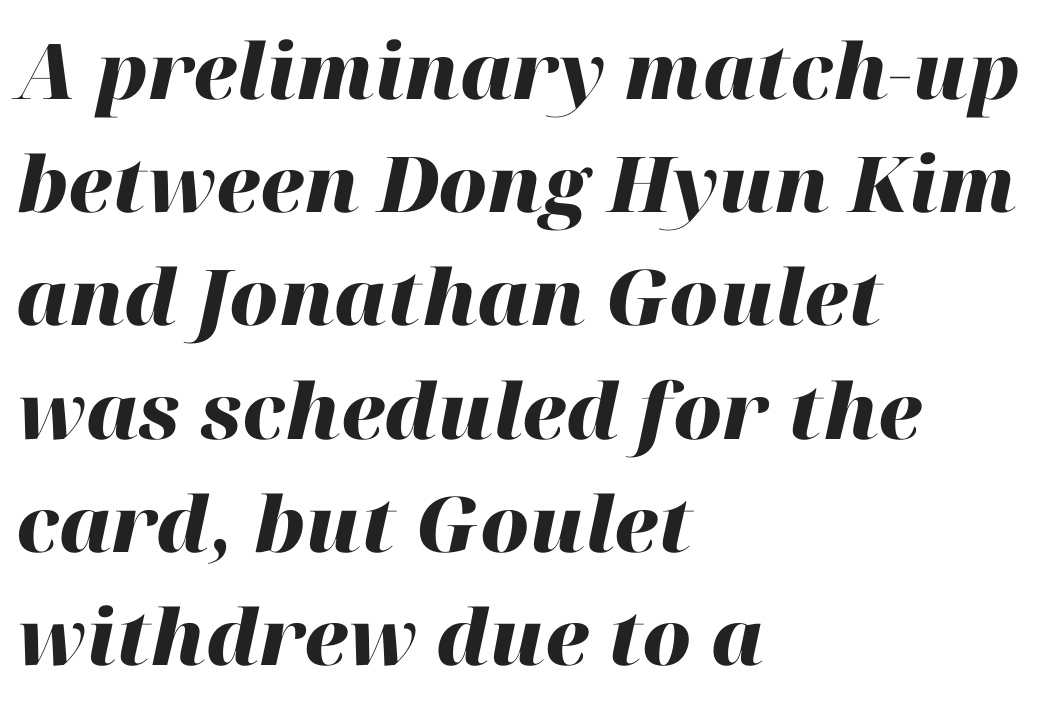
Honestly, the row spacing looks completely unremarkable. Line starts are locked; line ends wander. Honestly, the letter spacing is just normal — you wouldn't notice it. Note the varied advance widths — an 'i' is clearly narrower than an 'm'. Descender tails drop into unmarked territory.
